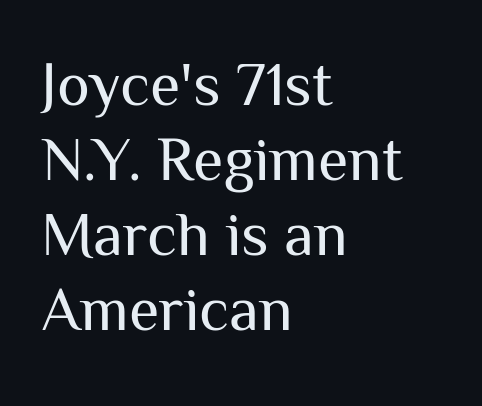
{"serif": "no", "italic": "no", "bold": "no", "weight": "regular", "width": "normal", "stroke_contrast": "medium", "x_height": "medium", "monospaced": "no", "underline": "no", "align": "left", "line_spacing_ratio": 1.21, "letter_spacing": "normal", "letter_spacing_em": 0.0, "glyph_px": 62}
